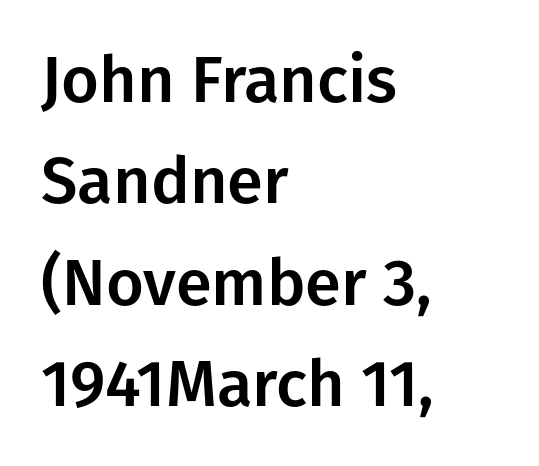
Q: Is the text italic (slanted)? A: No, it is upright.
Q: Is the typeface a serif or a sans-serif typeface? A: Sans-serif.
Q: Is the text underlined? A: No.
Q: How is the paragraph aligned? A: Left-aligned.
Q: Is the spacing between letters normal or unusually wide? A: Normal.
Q: Is the spacing between lines tight, normal or loose? A: Normal.
Q: Width (condensed, normal, or wide)? A: Normal.
Q: Stroke contrast? A: Low.
Q: x-height? A: Medium.
Q: Monospaced? A: No.
